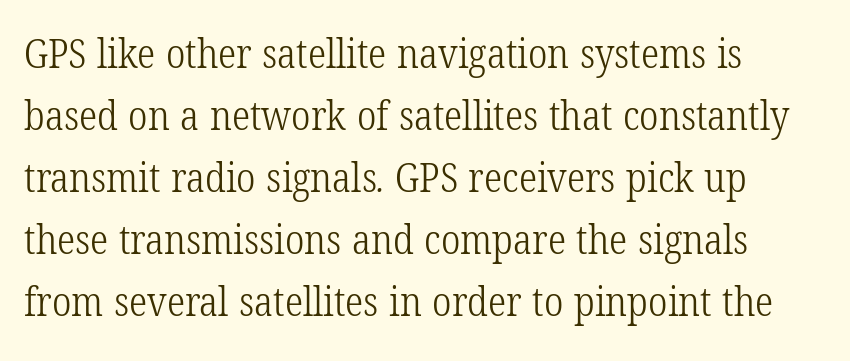
Q: Is the text bold? A: No.
Q: Is the typeface a serif or a sans-serif typeface? A: Serif.
Q: Is the text underlined? A: No.
Q: How is the paragraph aligned? A: Left-aligned.
Q: Is the spacing between letters normal or unusually wide? A: Normal.
Q: Is the spacing between lines tight, normal or loose? A: Normal.
Q: Width (condensed, normal, or wide)? A: Condensed.
Q: Stroke contrast? A: Low.
Q: x-height? A: Medium.
Q: Monospaced? A: No.
